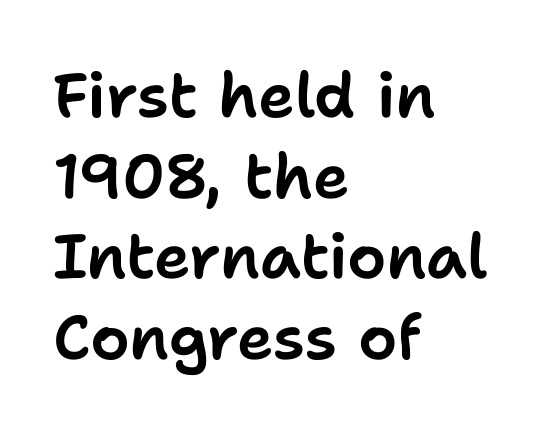
The image shows 62 px sans-serif type, upright; set left-aligned, normal line spacing (1.3x), normal letter spacing, not underlined; low stroke contrast and a medium x-height.
